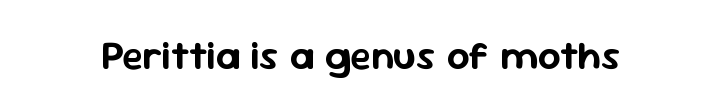
Q: Is the text italic (slanted)? A: No, it is upright.
Q: Is the typeface a serif or a sans-serif typeface? A: Sans-serif.
Q: Is the text underlined? A: No.
Q: Is the spacing between letters normal or unusually wide? A: Normal.
Q: Width (condensed, normal, or wide)? A: Normal.
Q: Stroke contrast? A: Low.
Q: x-height? A: Medium.
Q: Monospaced? A: No.
